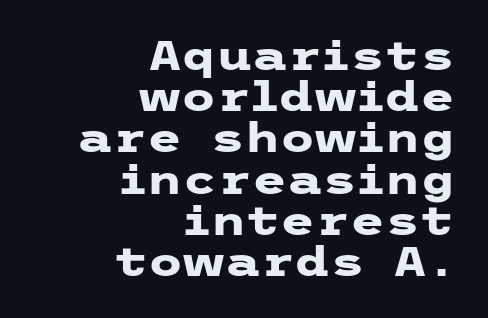
The image shows 40 px heavy, wide sans-serif type, upright; set right-aligned, tight line spacing (1.03x), normal letter spacing, not underlined; low stroke contrast and a medium x-height.
